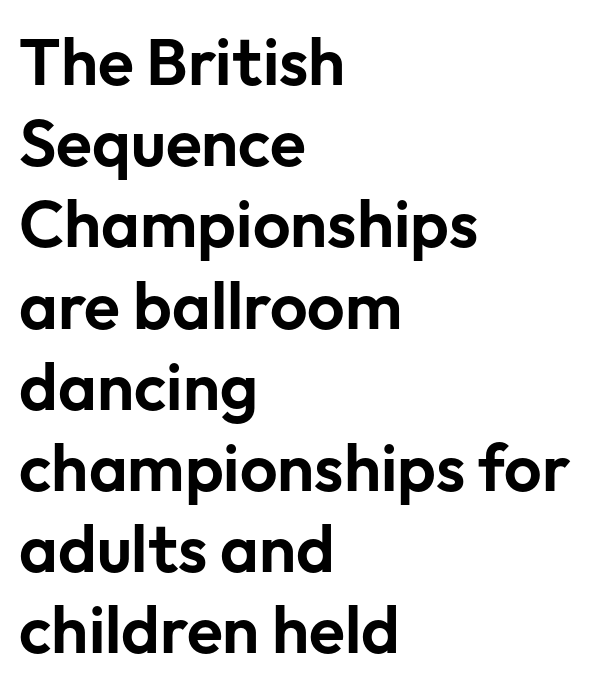
Q: Is the text italic (slanted)? A: No, it is upright.
Q: Is the typeface a serif or a sans-serif typeface? A: Sans-serif.
Q: Is the text underlined? A: No.
Q: How is the paragraph aligned? A: Left-aligned.
Q: Is the spacing between letters normal or unusually wide? A: Normal.
Q: Width (condensed, normal, or wide)? A: Normal.
Q: Stroke contrast? A: Low.
Q: x-height? A: Medium.
Q: Monospaced? A: No.
